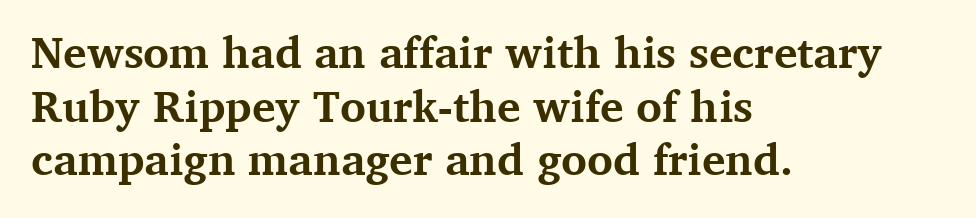
The image shows 44 px bold serif type, upright; set left-aligned, line spacing 1.22x, normal letter spacing, not underlined; medium stroke contrast and a medium x-height.
